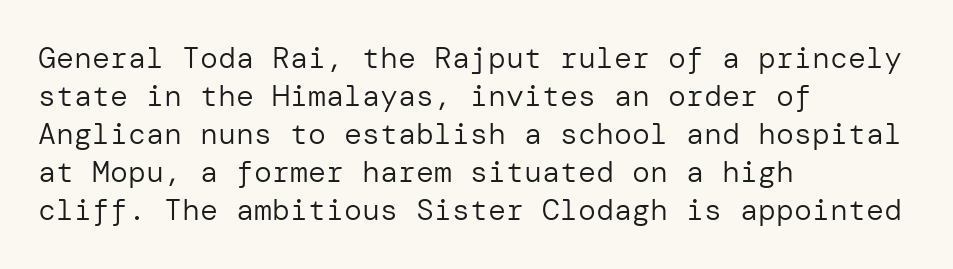
{"serif": "no", "italic": "no", "bold": "no", "weight": "regular", "width": "normal", "stroke_contrast": "low", "x_height": "medium", "underline": "no", "align": "left", "line_spacing": "normal", "line_spacing_ratio": 1.27, "letter_spacing": "normal", "letter_spacing_em": 0.0, "glyph_px": 30}
